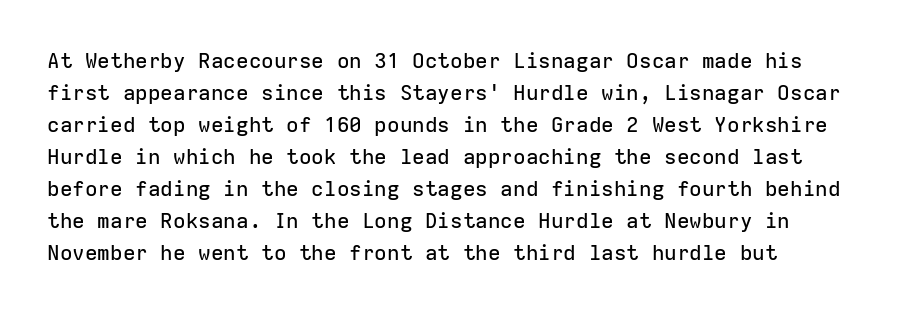
The image shows 21 px text type, upright; set left-aligned, normal line spacing (1.52x), normal letter spacing, not underlined.
